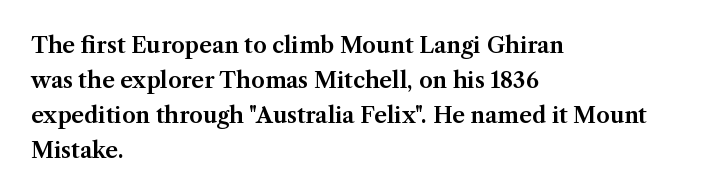
The image shows 22 px text type, upright; set left-aligned, normal line spacing (1.59x), normal letter spacing, not underlined.
